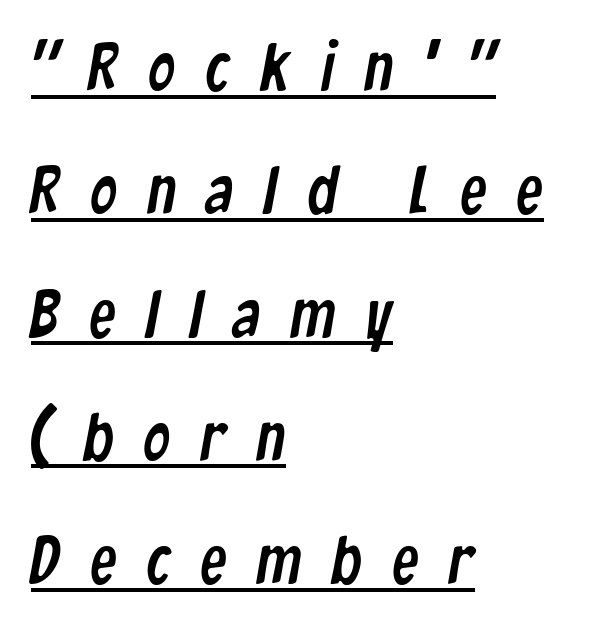
{"serif": "no", "width": "condensed", "stroke_contrast": "low", "x_height": "medium", "monospaced": "no", "underline": "yes", "align": "left", "line_spacing_ratio": 1.84, "letter_spacing": "wide", "letter_spacing_em": 0.45, "glyph_px": 67}
